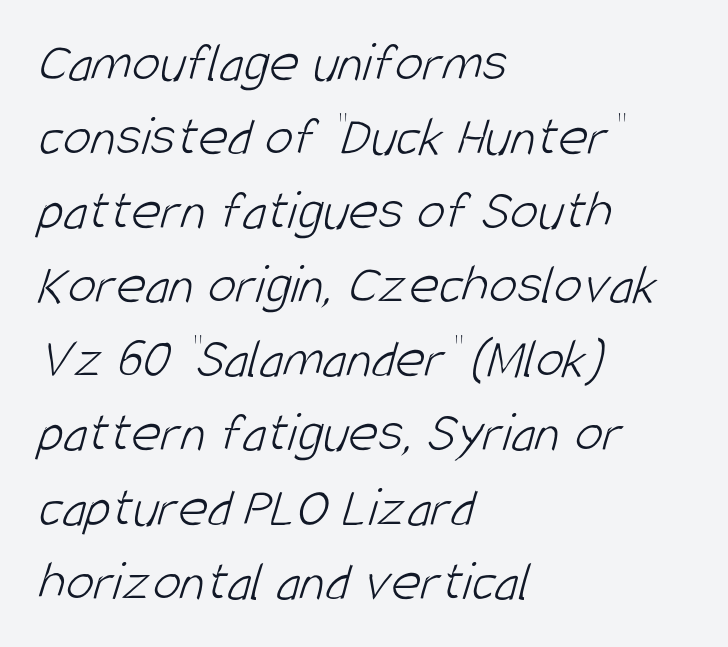
The image shows 57 px light, condensed sans-serif type; set left-aligned, normal line spacing (1.3x), normal letter spacing, not underlined; low stroke contrast and a large x-height.
